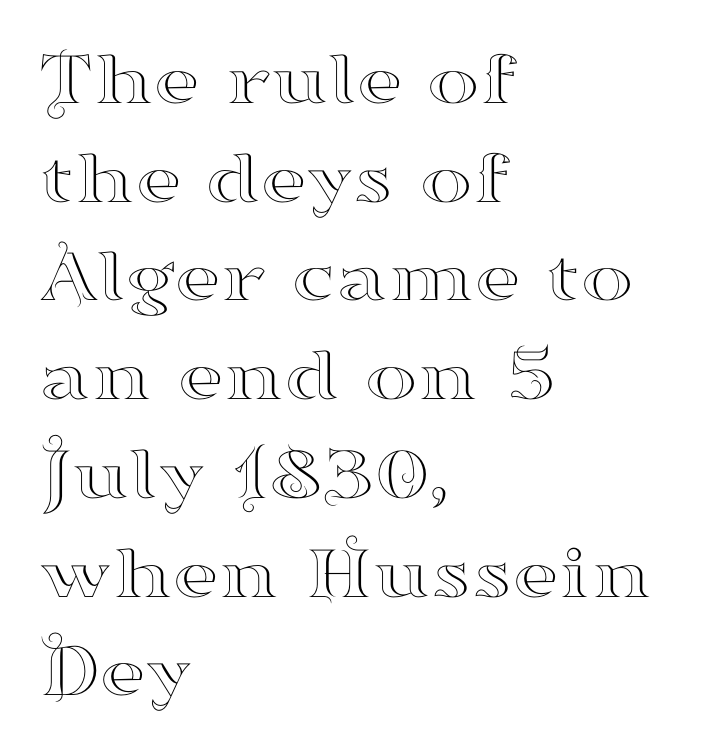
The letters advance in unequal steps, a hallmark of proportional type. The lines in this sample share a left origin and differ only in where they stop. The lettering stays uniformly vertical, giving the passage a roman look. The designer left line spacing at the default. Look at the tracking — it's just the regular setting, nothing added.
